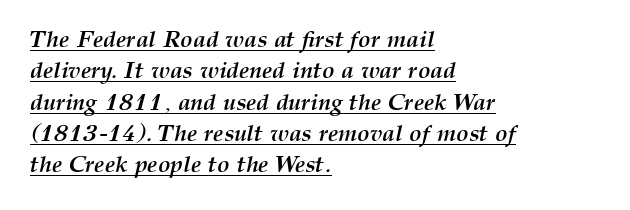
The image shows 23 px bold type, italic (leaning right); set left-aligned, normal line spacing (1.36x), normal letter spacing, underlined.
